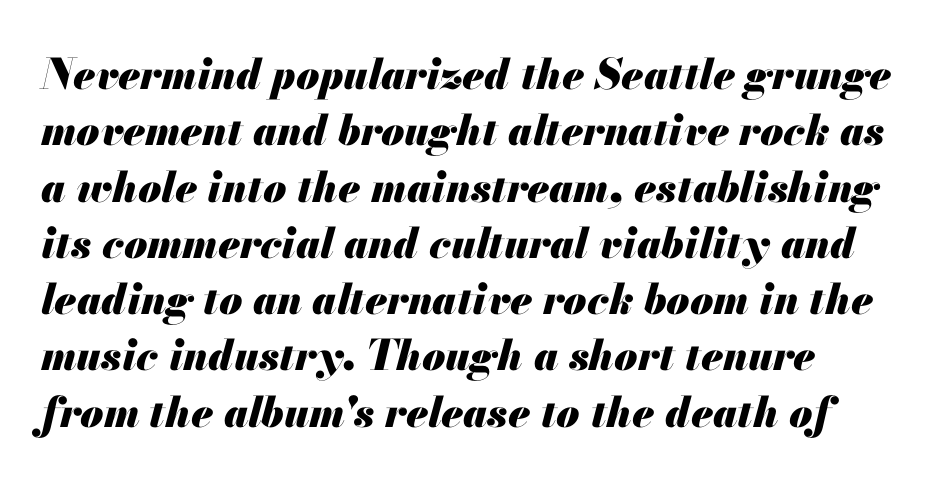
Stroke thickness is high; the sample reads as a true bold. Honestly, the row spacing looks completely unremarkable. Words float on clear page, feet unadorned. Words appear dense and cohesive because spacing is normal. Looks like regular typesetting: each glyph gets only the width it needs.
